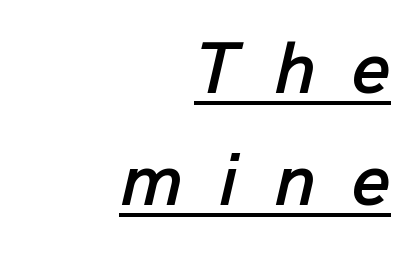
The image shows 74 px text type, italic (leaning right); set right-aligned, normal line spacing (1.51x), unusually wide letter spacing (+0.49 em), underlined; low stroke contrast and a medium x-height.
